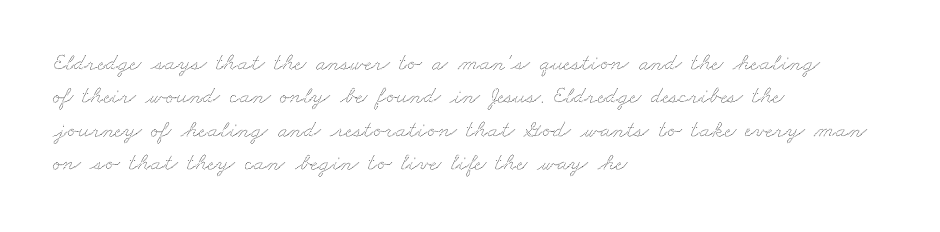
Q: Is the text underlined? A: No.
Q: How is the paragraph aligned? A: Left-aligned.
Q: Is the spacing between letters normal or unusually wide? A: Normal.
Q: Is the spacing between lines tight, normal or loose? A: Normal.
